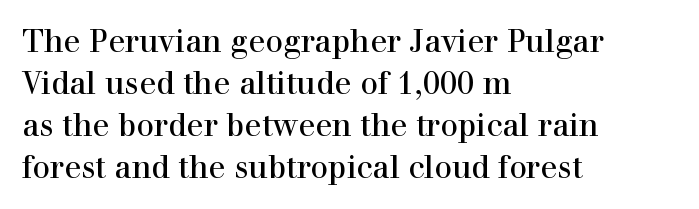
{"serif": "yes", "italic": "no", "bold": "no", "weight": "regular", "width": "normal", "stroke_contrast": "high", "x_height": "medium", "monospaced": "no", "underline": "no", "align": "left", "line_spacing": "normal", "line_spacing_ratio": 1.35, "letter_spacing": "normal", "letter_spacing_em": 0.0, "glyph_px": 31}
